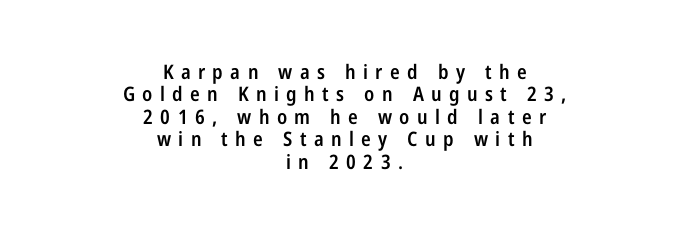
Q: Is the text bold? A: Semi-bold.
Q: Is the text italic (slanted)? A: No, it is upright.
Q: Is the text underlined? A: No.
Q: How is the paragraph aligned? A: Centered.
Q: Is the spacing between letters normal or unusually wide? A: Unusually wide.
Q: Is the spacing between lines tight, normal or loose? A: Tight.
